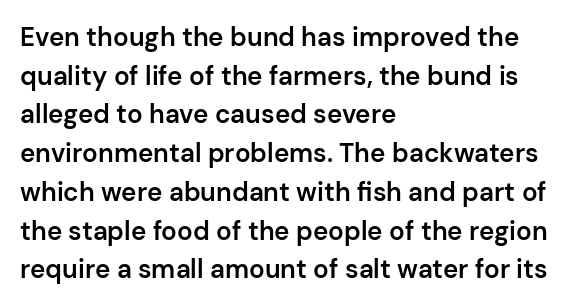
Q: Is the text bold? A: Semi-bold.
Q: Is the text italic (slanted)? A: No, it is upright.
Q: Is the text underlined? A: No.
Q: How is the paragraph aligned? A: Left-aligned.
Q: Is the spacing between letters normal or unusually wide? A: Normal.
Q: Is the spacing between lines tight, normal or loose? A: Normal.
